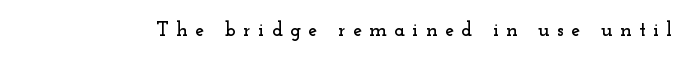
Q: Is the text italic (slanted)? A: No, it is upright.
Q: Is the text underlined? A: No.
Q: Is the spacing between letters normal or unusually wide? A: Unusually wide.
